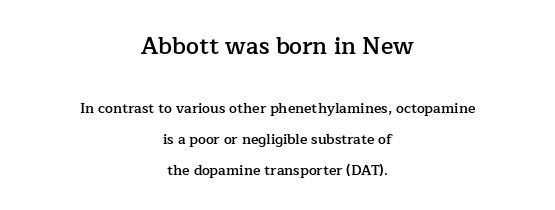
Q: Is the text bold? A: Semi-bold.
Q: Is the text italic (slanted)? A: No, it is upright.
Q: Is the text underlined? A: No.
Q: How is the paragraph aligned? A: Centered.
Q: Is the spacing between letters normal or unusually wide? A: Normal.
Q: Is the spacing between lines tight, normal or loose? A: Loose.
Q: Which block of text is set in a larger size, the first (top) or the second (bottom)? A: The first (top) one.
